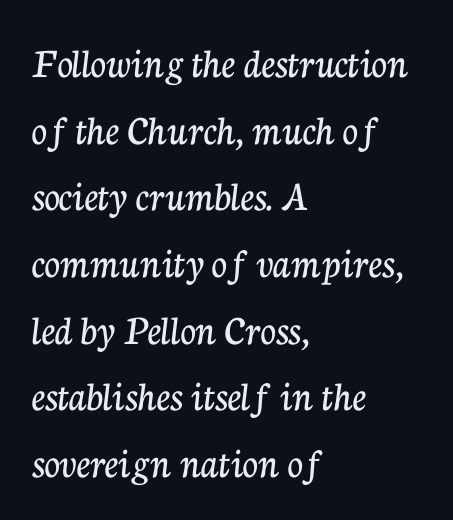
{"serif": "yes", "width": "normal", "stroke_contrast": "low", "x_height": "medium", "monospaced": "no", "underline": "no", "align": "left", "line_spacing": "normal", "line_spacing_ratio": 1.55, "letter_spacing": "normal", "letter_spacing_em": 0.0, "glyph_px": 43}
